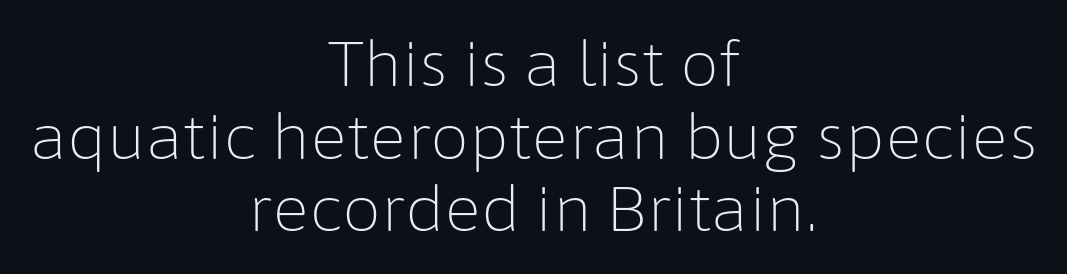
Underline: absent. Counters stay open thanks to moderate or lighter strokes. Font category for this specimen: sans-serif. Default kerning and tracking; the words read as compact shapes.
